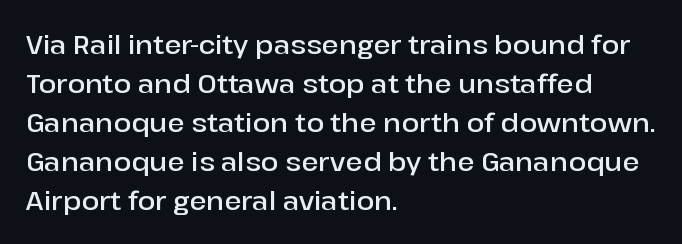
Q: Is the text bold? A: Semi-bold.
Q: Is the text italic (slanted)? A: No, it is upright.
Q: Is the text underlined? A: No.
Q: How is the paragraph aligned? A: Left-aligned.
Q: Is the spacing between letters normal or unusually wide? A: Normal.
Q: Is the spacing between lines tight, normal or loose? A: Normal.
